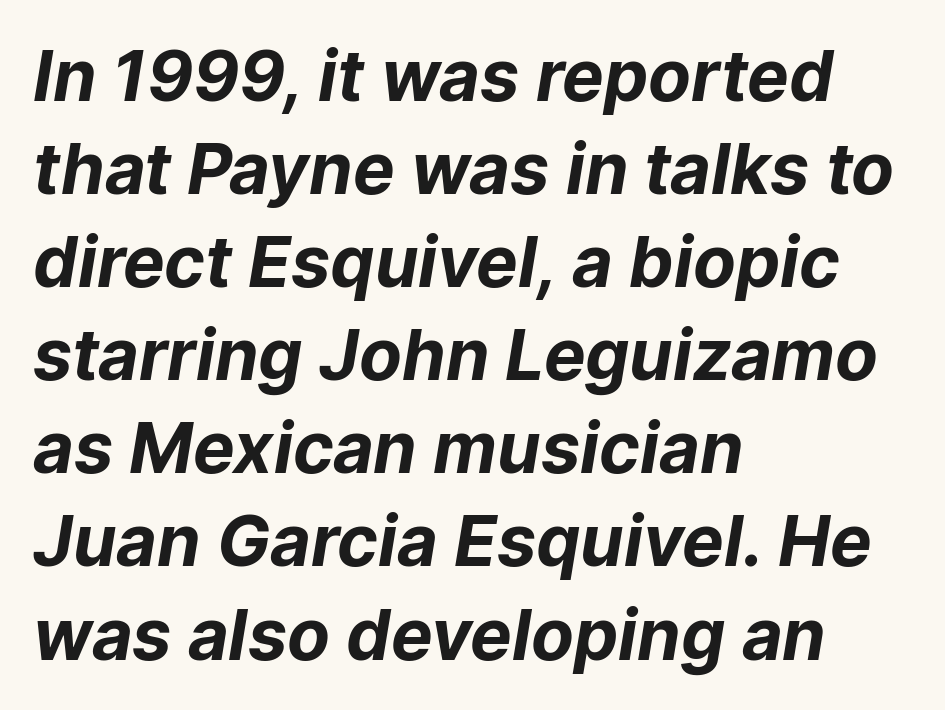
Q: Is the text bold? A: Yes.
Q: Is the typeface a serif or a sans-serif typeface? A: Sans-serif.
Q: Is the text underlined? A: No.
Q: How is the paragraph aligned? A: Left-aligned.
Q: Is the spacing between letters normal or unusually wide? A: Normal.
Q: Is the spacing between lines tight, normal or loose? A: Normal.
Q: Width (condensed, normal, or wide)? A: Normal.
Q: Stroke contrast? A: Low.
Q: x-height? A: Medium.
Q: Monospaced? A: No.
